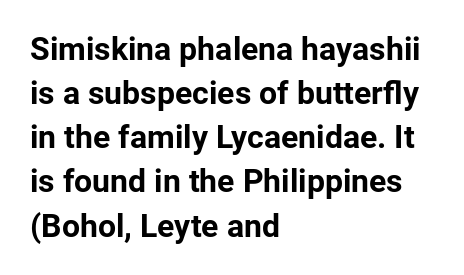
{"serif": "no", "italic": "no", "bold": "yes", "weight": "bold", "width": "normal", "stroke_contrast": "low", "x_height": "medium", "monospaced": "no", "underline": "no", "align": "left", "line_spacing": "normal", "line_spacing_ratio": 1.38, "letter_spacing": "normal", "letter_spacing_em": 0.0, "glyph_px": 32}
